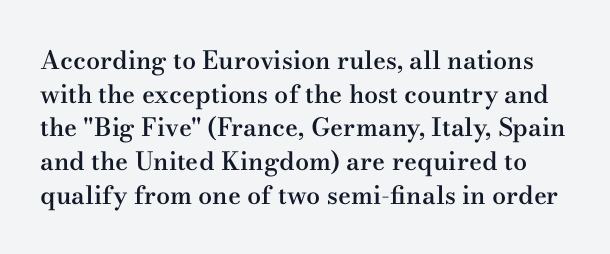
Q: Is the text bold? A: Semi-bold.
Q: Is the text italic (slanted)? A: No, it is upright.
Q: Is the text underlined? A: No.
Q: Is the spacing between letters normal or unusually wide? A: Normal.
Q: Is the spacing between lines tight, normal or loose? A: Normal.
